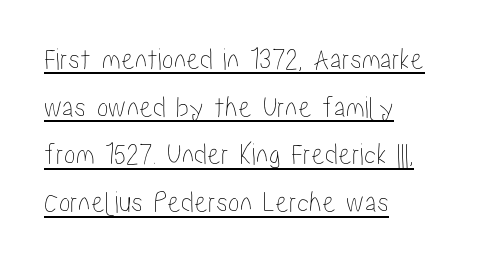
Q: Is the text italic (slanted)? A: No, it is upright.
Q: Is the text underlined? A: Yes.
Q: How is the paragraph aligned? A: Left-aligned.
Q: Is the spacing between letters normal or unusually wide? A: Normal.
Q: Is the spacing between lines tight, normal or loose? A: Normal.
Q: Width (condensed, normal, or wide)? A: Condensed.
Q: Stroke contrast? A: Low.
Q: x-height? A: Medium.
Q: Monospaced? A: No.
